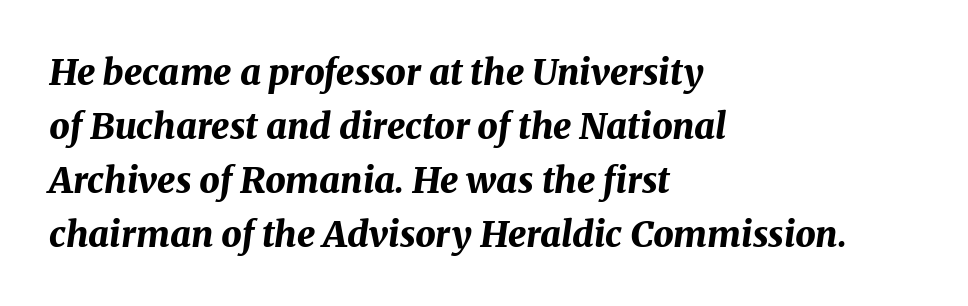
Q: Is the text bold? A: Yes.
Q: Is the text italic (slanted)? A: Yes, it leans right by about 8 degrees.
Q: Is the text underlined? A: No.
Q: How is the paragraph aligned? A: Left-aligned.
Q: Is the spacing between letters normal or unusually wide? A: Normal.
Q: Is the spacing between lines tight, normal or loose? A: Normal.
Q: Width (condensed, normal, or wide)? A: Normal.
Q: Stroke contrast? A: Medium.
Q: x-height? A: Medium.
Q: Monospaced? A: No.
